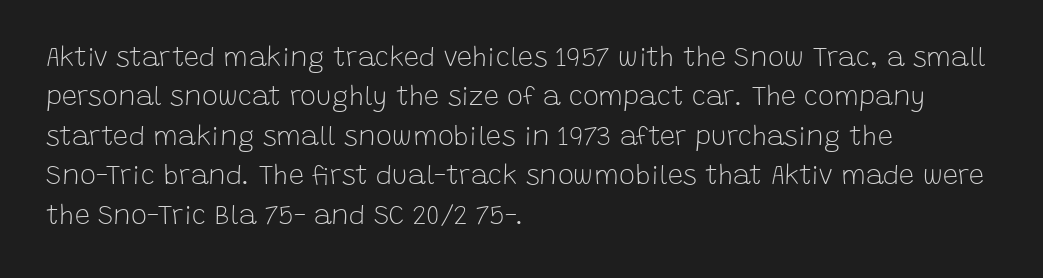
The image shows 27 px text type, upright; set left-aligned, normal line spacing (1.46x), normal letter spacing, not underlined.
